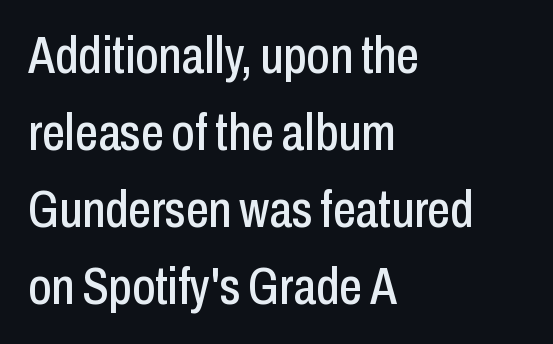
This rendering features lettering with no underline. Vertical strokes here are truly vertical. Tracking value appears to be zero — textbook default spacing. Typographically, this falls in the sans-serif category.
